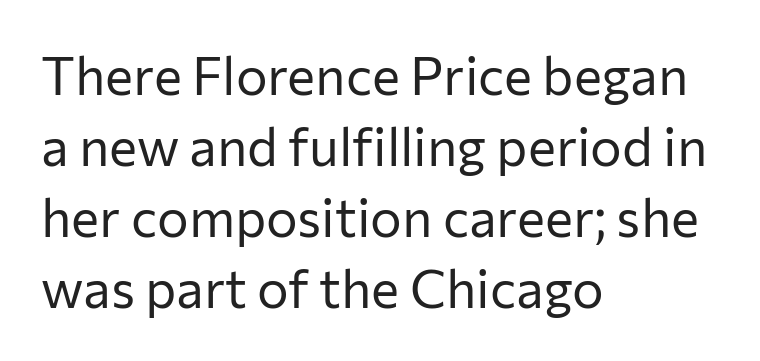
Is this a fixed-width face? No — the glyphs have proportional, varying widths. Nope, no serifs anywhere on these letters. The ragged edge is on the right, which tells us the setting is flush left. Each word holds together tightly as a unit, with standard inter-letter gaps.
